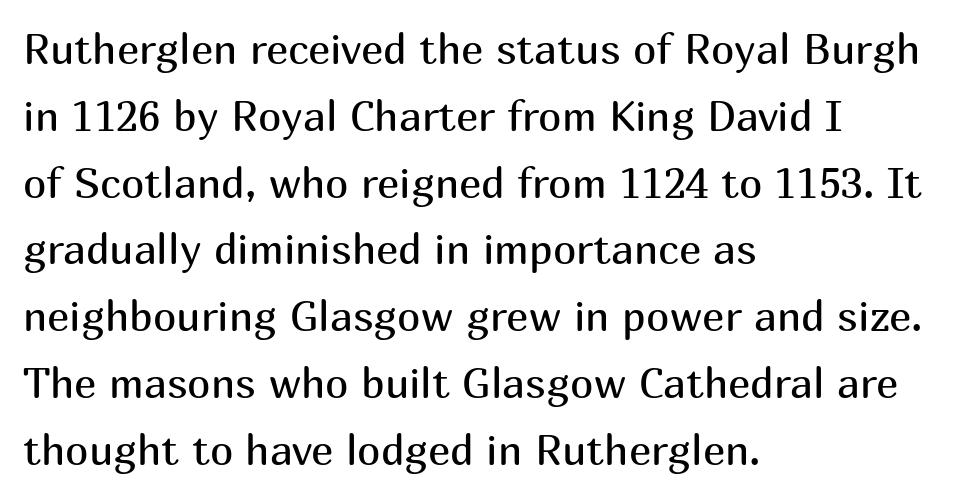
Q: Is the text bold? A: No.
Q: Is the text italic (slanted)? A: No, it is upright.
Q: Is the typeface a serif or a sans-serif typeface? A: Sans-serif.
Q: Is the text underlined? A: No.
Q: How is the paragraph aligned? A: Left-aligned.
Q: Is the spacing between letters normal or unusually wide? A: Normal.
Q: Is the spacing between lines tight, normal or loose? A: Normal.
Q: Width (condensed, normal, or wide)? A: Normal.
Q: Stroke contrast? A: Medium.
Q: x-height? A: Medium.
Q: Monospaced? A: No.
